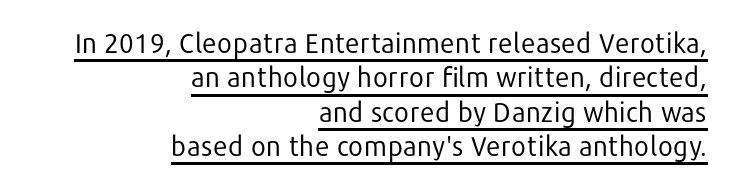
Q: Is the text bold? A: No.
Q: Is the text italic (slanted)? A: No, it is upright.
Q: Is the text underlined? A: Yes.
Q: How is the paragraph aligned? A: Right-aligned.
Q: Is the spacing between letters normal or unusually wide? A: Normal.
Q: Is the spacing between lines tight, normal or loose? A: Normal.
